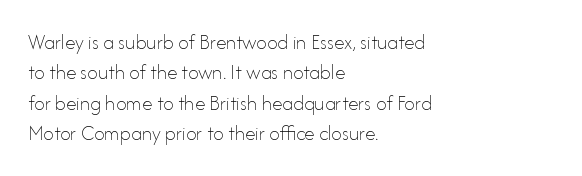
{"italic": "no", "bold": "no", "underline": "no", "align": "left", "line_spacing": "normal", "line_spacing_ratio": 1.45, "letter_spacing": "normal", "letter_spacing_em": 0.0, "glyph_px": 21}
